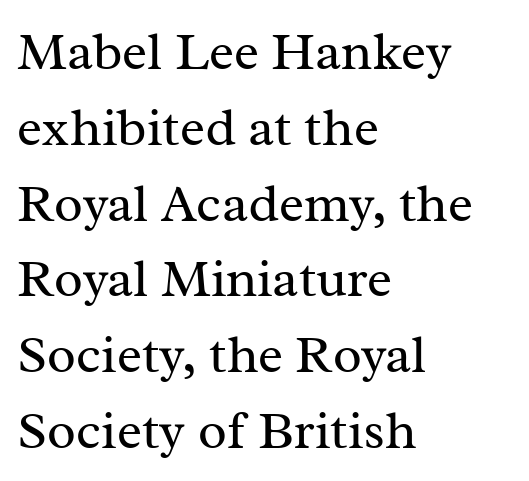
{"serif": "yes", "italic": "no", "bold": "no", "weight": "regular", "width": "normal", "stroke_contrast": "medium", "x_height": "medium", "monospaced": "no", "underline": "no", "align": "left", "line_spacing": "normal", "line_spacing_ratio": 1.43, "letter_spacing": "normal", "letter_spacing_em": 0.0, "glyph_px": 53}
